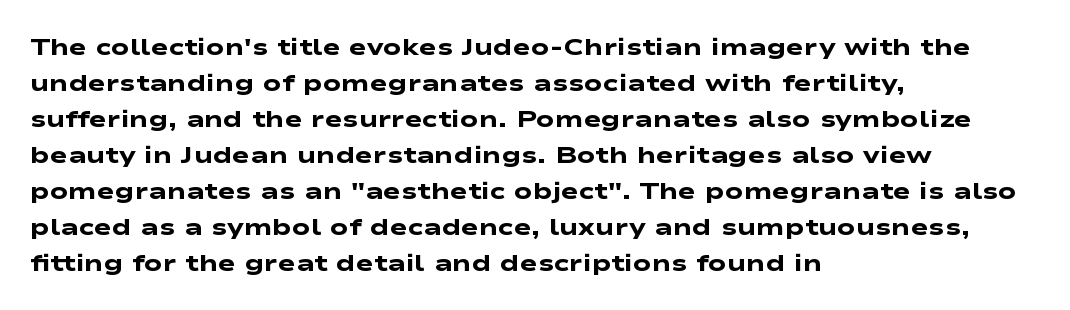
Letter spacing: default. A bare baseline throughout the passage. Each new line begins a customary step beneath the previous one. Which margin do the lines hug? The left one — the right edge is uneven.
